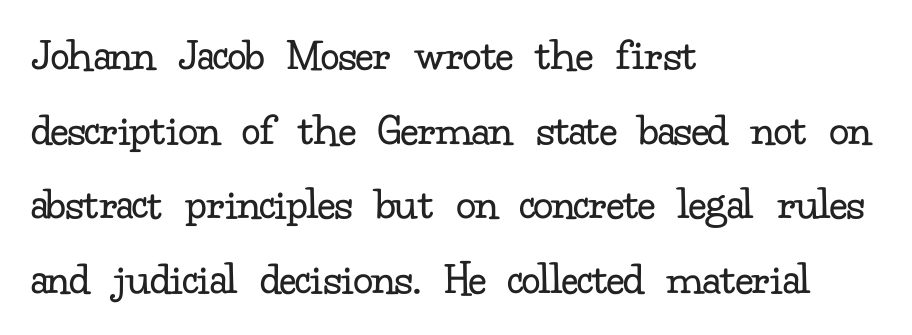
The image shows 47 px regular-weight serif type, upright; set left-aligned, normal line spacing (1.59x), normal letter spacing, not underlined; low stroke contrast and a small x-height.
